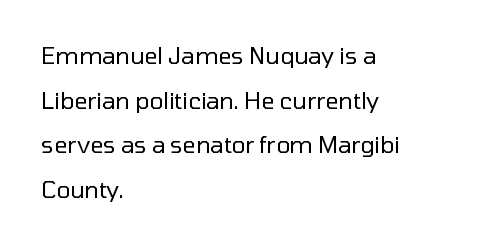
The image shows 23 px text type, upright; set left-aligned, loose line spacing (1.94x), normal letter spacing, not underlined.
